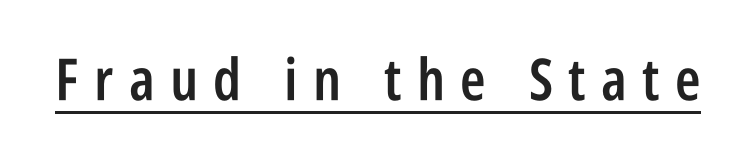
{"serif": "no", "italic": "no", "bold": "semi", "weight": "semibold", "width": "condensed", "stroke_contrast": "low", "x_height": "large", "monospaced": "no", "underline": "yes", "letter_spacing": "wide", "letter_spacing_em": 0.26, "glyph_px": 58}
